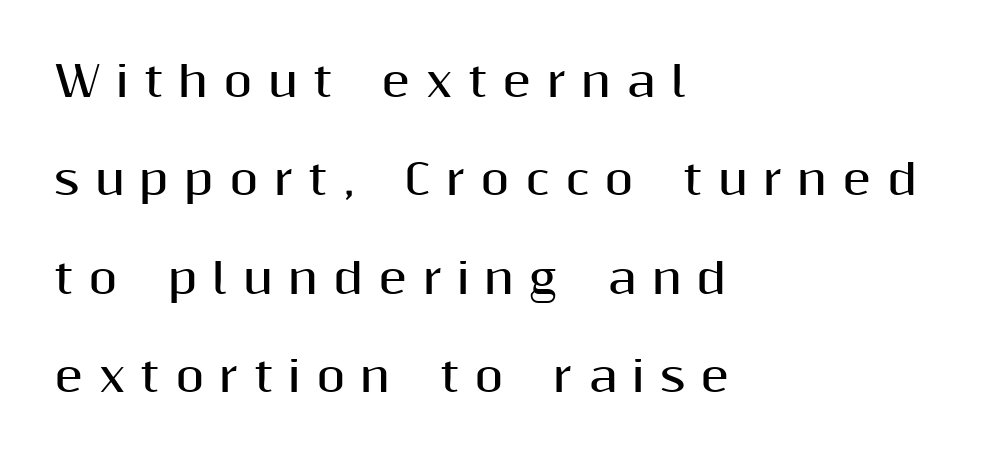
Q: Is the text bold? A: Yes.
Q: Is the text italic (slanted)? A: No, it is upright.
Q: Is the typeface a serif or a sans-serif typeface? A: Sans-serif.
Q: Is the text underlined? A: No.
Q: How is the paragraph aligned? A: Left-aligned.
Q: Is the spacing between letters normal or unusually wide? A: Unusually wide.
Q: Is the spacing between lines tight, normal or loose? A: Loose.
Q: Width (condensed, normal, or wide)? A: Normal.
Q: Stroke contrast? A: Medium.
Q: x-height? A: Medium.
Q: Monospaced? A: No.
